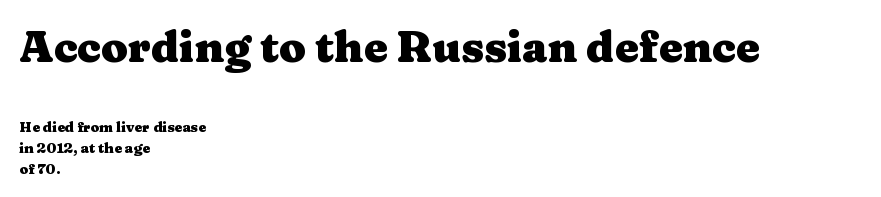
{"serif": "yes", "italic": "no", "bold": "yes", "weight": "heavy", "width": "wide", "stroke_contrast": "medium", "x_height": "medium", "monospaced": "no", "underline": "no", "align": "left", "line_spacing": "normal", "line_spacing_ratio": 1.5, "letter_spacing": "normal", "letter_spacing_em": 0.0, "larger_block": "first", "size_ratio": 3.07, "glyph_px": 43}
